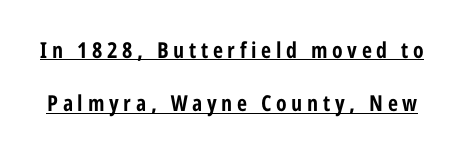
The image shows 22 px bold type, upright; set loose line spacing (2.43x), unusually wide letter spacing (+0.21 em), underlined.
